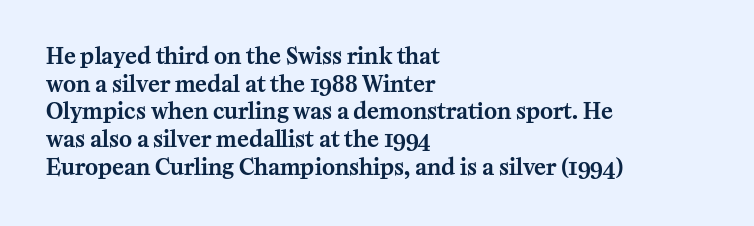
Q: Is the text italic (slanted)? A: No, it is upright.
Q: Is the text underlined? A: No.
Q: How is the paragraph aligned? A: Left-aligned.
Q: Is the spacing between letters normal or unusually wide? A: Normal.
Q: Is the spacing between lines tight, normal or loose? A: Normal.
